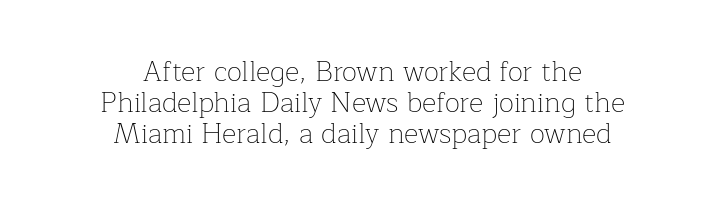
Q: Is the text bold? A: No.
Q: Is the text italic (slanted)? A: No, it is upright.
Q: Is the typeface a serif or a sans-serif typeface? A: Serif.
Q: Is the text underlined? A: No.
Q: How is the paragraph aligned? A: Centered.
Q: Is the spacing between letters normal or unusually wide? A: Normal.
Q: Is the spacing between lines tight, normal or loose? A: Tight.
Q: Width (condensed, normal, or wide)? A: Normal.
Q: Stroke contrast? A: Low.
Q: x-height? A: Medium.
Q: Monospaced? A: No.
